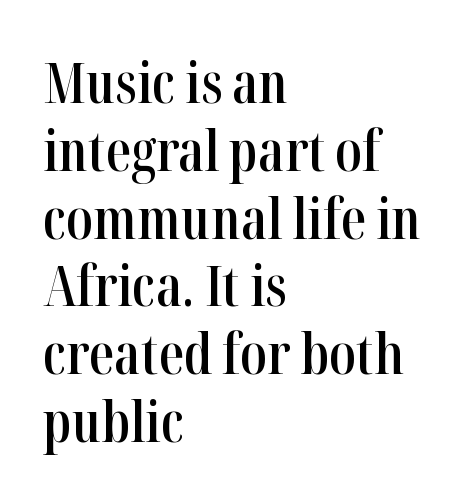
A typesetter would call this proportional, since set widths differ per character. Examine the stroke ends and you'll spot serifs. A classic flush-left, rag-right setting is used for this passage. Caption: semibold face, moderately heavy strokes.
